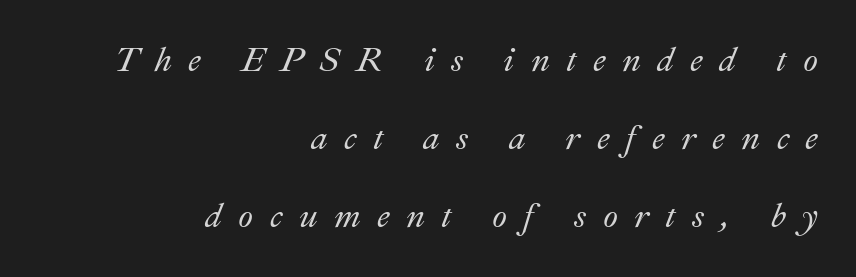
Q: Is the text italic (slanted)? A: Yes, it leans right by about 22 degrees.
Q: Is the text underlined? A: No.
Q: How is the paragraph aligned? A: Right-aligned.
Q: Is the spacing between letters normal or unusually wide? A: Unusually wide.
Q: Is the spacing between lines tight, normal or loose? A: Loose.
Q: Width (condensed, normal, or wide)? A: Normal.
Q: Stroke contrast? A: Medium.
Q: x-height? A: Small.
Q: Monospaced? A: No.
